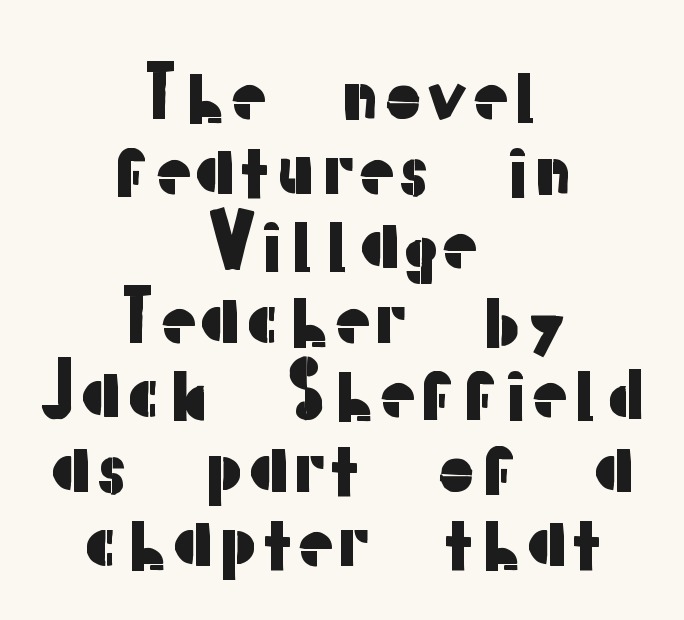
{"serif": "no", "italic": "no", "width": "normal", "stroke_contrast": "low", "x_height": "medium", "monospaced": "no", "underline": "no", "align": "center", "line_spacing": "tight", "line_spacing_ratio": 1.05, "letter_spacing": "normal", "letter_spacing_em": 0.0, "glyph_px": 71}
